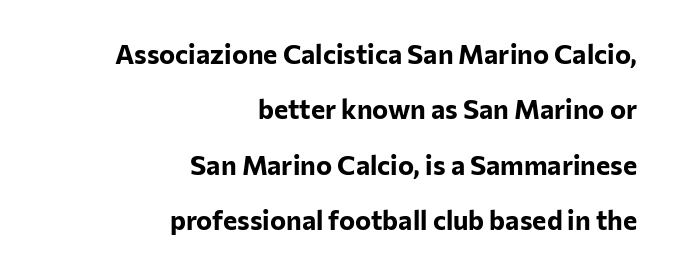
Q: Is the text bold? A: Yes.
Q: Is the text italic (slanted)? A: No, it is upright.
Q: Is the text underlined? A: No.
Q: How is the paragraph aligned? A: Right-aligned.
Q: Is the spacing between letters normal or unusually wide? A: Normal.
Q: Is the spacing between lines tight, normal or loose? A: Loose.
